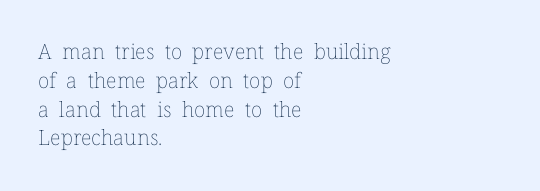
Each new line begins a customary step beneath the previous one. Stems here are at most as thick as an everyday book face. Words appear dense and cohesive because spacing is normal. Descenders hang freely into open space. The axis of the letterforms is exactly vertical.
